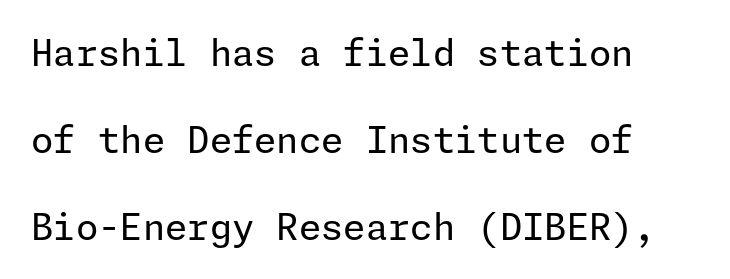
Q: Is the text bold? A: No.
Q: Is the text italic (slanted)? A: No, it is upright.
Q: Is the typeface a serif or a sans-serif typeface? A: Sans-serif.
Q: Is the text underlined? A: No.
Q: Is the spacing between letters normal or unusually wide? A: Normal.
Q: Is the spacing between lines tight, normal or loose? A: Loose.
Q: Width (condensed, normal, or wide)? A: Normal.
Q: Stroke contrast? A: Low.
Q: x-height? A: Medium.
